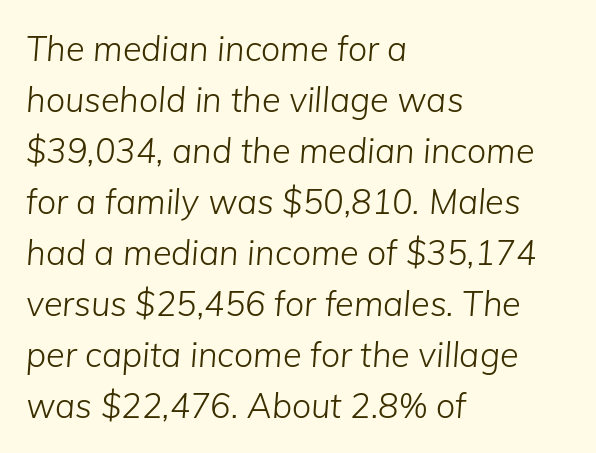
In terms of leading, this rendering sits right in the middle. Descender tails drop into unmarked territory. This reads as an unemphasized weight, regular at the heaviest. Observe the ordinary spacing: letters are neighbours, not strangers. This rendering uses left alignment, leaving the right contour irregular.
